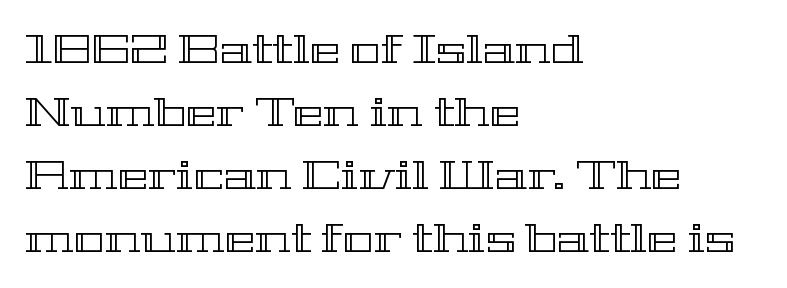
Q: Is the text italic (slanted)? A: No, it is upright.
Q: Is the text underlined? A: No.
Q: How is the paragraph aligned? A: Left-aligned.
Q: Is the spacing between letters normal or unusually wide? A: Normal.
Q: Is the spacing between lines tight, normal or loose? A: Normal.
Q: Width (condensed, normal, or wide)? A: Wide.
Q: x-height? A: Medium.
Q: Monospaced? A: No.
